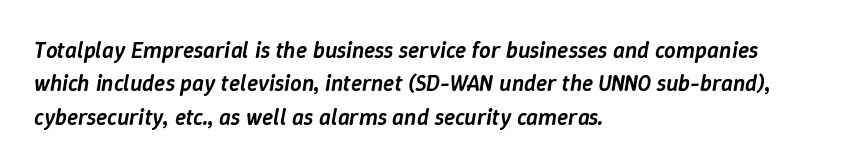
The passage shown is not underscored anywhere. The ragged edge is on the right, which tells us the setting is flush left. Tall strokes in this sample are angled rather than plumb. Rows of type keep a routine distance in the vertical direction.
